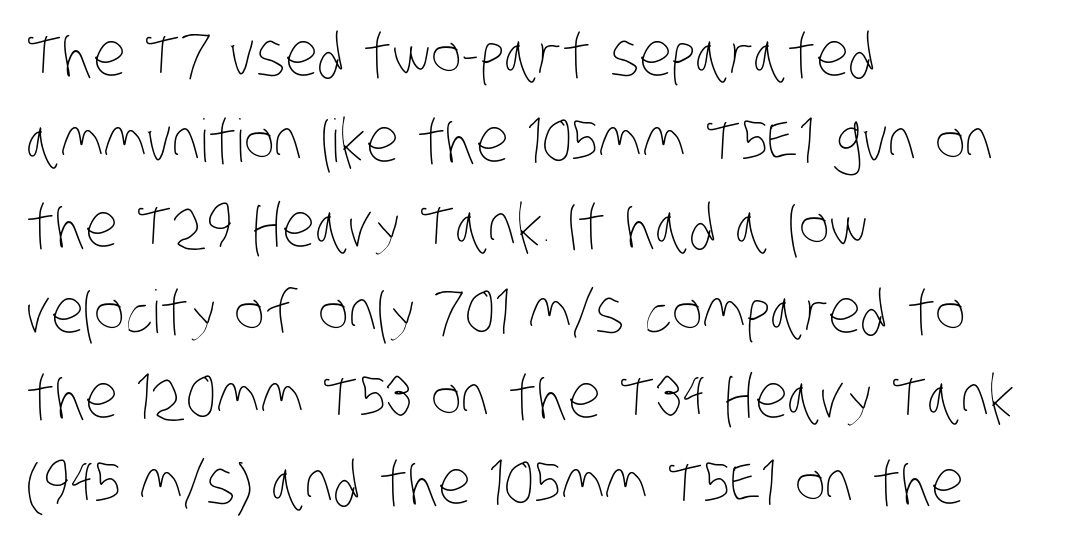
The image shows 59 px thin, condensed type; set left-aligned, normal line spacing (1.45x), normal letter spacing, not underlined; low stroke contrast and a large x-height.
